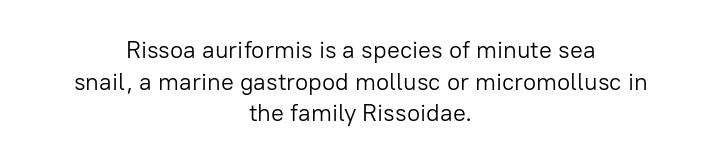
The image shows 24 px text type, upright; set centered, normal line spacing (1.32x), normal letter spacing, not underlined.
